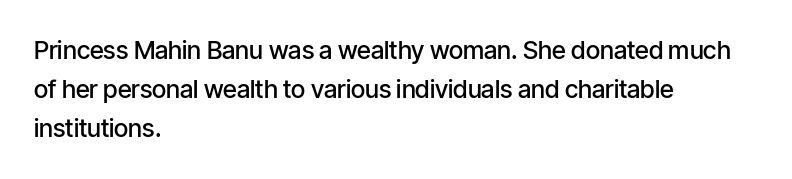
{"italic": "no", "bold": "semi", "underline": "no", "align": "left", "line_spacing": "normal", "line_spacing_ratio": 1.57, "letter_spacing": "normal", "letter_spacing_em": 0.0, "glyph_px": 25}
